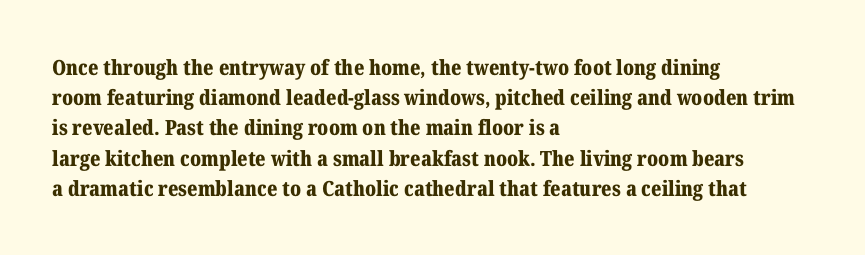
The image shows 21 px bold type, upright; set left-aligned, normal line spacing (1.44x), normal letter spacing, not underlined.
